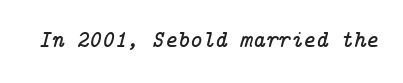
Q: Is the text italic (slanted)? A: Yes, it leans right by about 14 degrees.
Q: Is the text underlined? A: No.
Q: Is the spacing between letters normal or unusually wide? A: Normal.
